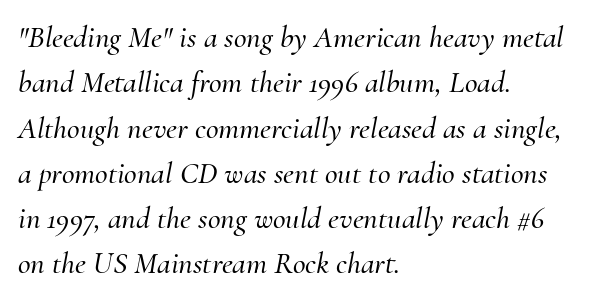
The image shows 31 px serif type, italic (leaning right); set left-aligned, normal line spacing (1.46x), normal letter spacing, not underlined; medium stroke contrast and a small x-height.
